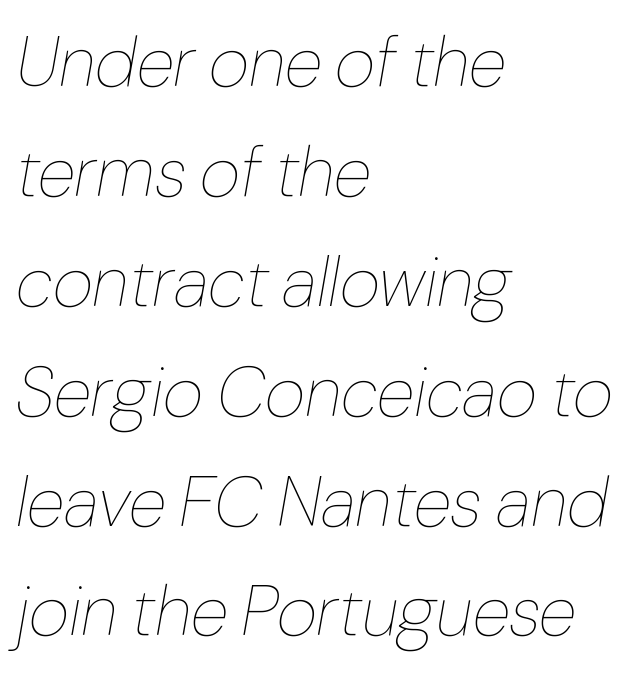
Q: Is the text bold? A: No.
Q: Is the text italic (slanted)? A: Yes, it leans right by about 10 degrees.
Q: Is the text underlined? A: No.
Q: How is the paragraph aligned? A: Left-aligned.
Q: Is the spacing between letters normal or unusually wide? A: Normal.
Q: Is the spacing between lines tight, normal or loose? A: Normal.
Q: Width (condensed, normal, or wide)? A: Normal.
Q: Stroke contrast? A: Low.
Q: x-height? A: Medium.
Q: Monospaced? A: No.
